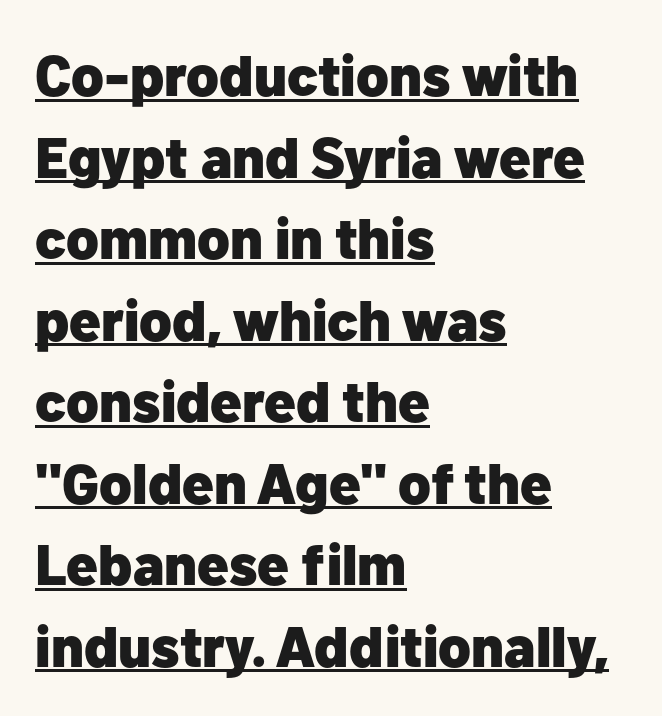
Q: Is the text bold? A: Yes.
Q: Is the text italic (slanted)? A: No, it is upright.
Q: Is the typeface a serif or a sans-serif typeface? A: Sans-serif.
Q: Is the text underlined? A: Yes.
Q: How is the paragraph aligned? A: Left-aligned.
Q: Is the spacing between letters normal or unusually wide? A: Normal.
Q: Is the spacing between lines tight, normal or loose? A: Normal.
Q: Width (condensed, normal, or wide)? A: Normal.
Q: Stroke contrast? A: Low.
Q: x-height? A: Medium.
Q: Monospaced? A: No.
